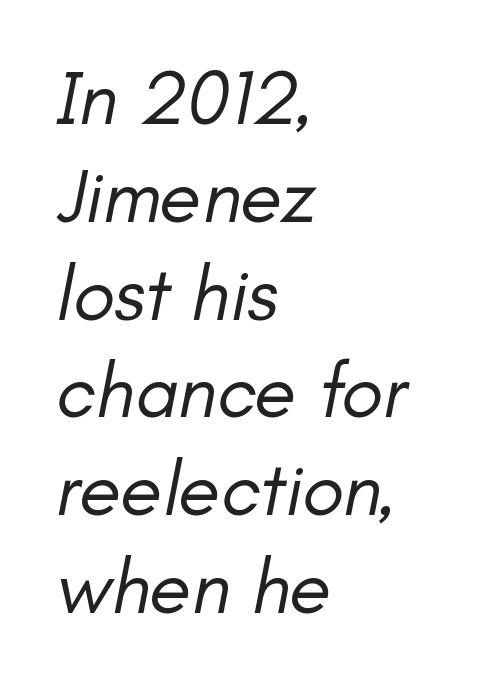
Q: Is the text bold? A: No.
Q: Is the text italic (slanted)? A: Yes, it leans right by about 11 degrees.
Q: Is the text underlined? A: No.
Q: How is the paragraph aligned? A: Left-aligned.
Q: Is the spacing between letters normal or unusually wide? A: Normal.
Q: Is the spacing between lines tight, normal or loose? A: Normal.
Q: Width (condensed, normal, or wide)? A: Normal.
Q: Stroke contrast? A: Low.
Q: x-height? A: Small.
Q: Monospaced? A: No.
